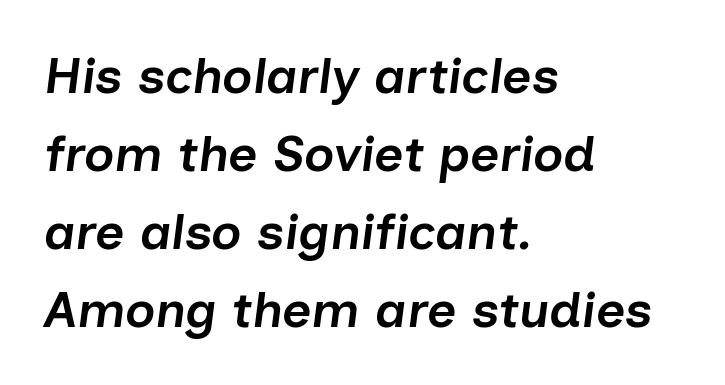
The image shows 51 px semibold type, italic (leaning right); set left-aligned, normal line spacing (1.53x), normal letter spacing, not underlined; low stroke contrast and a medium x-height.
